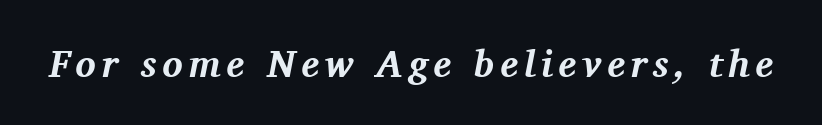
The image shows 38 px bold serif type, italic (leaning right); set not underlined; medium stroke contrast and a medium x-height.
